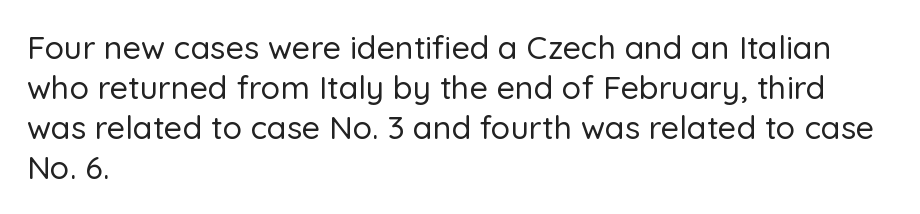
{"serif": "no", "italic": "no", "width": "normal", "stroke_contrast": "low", "x_height": "medium", "monospaced": "no", "underline": "no", "align": "left", "line_spacing": "normal", "line_spacing_ratio": 1.25, "letter_spacing": "normal", "letter_spacing_em": 0.0, "glyph_px": 32}
